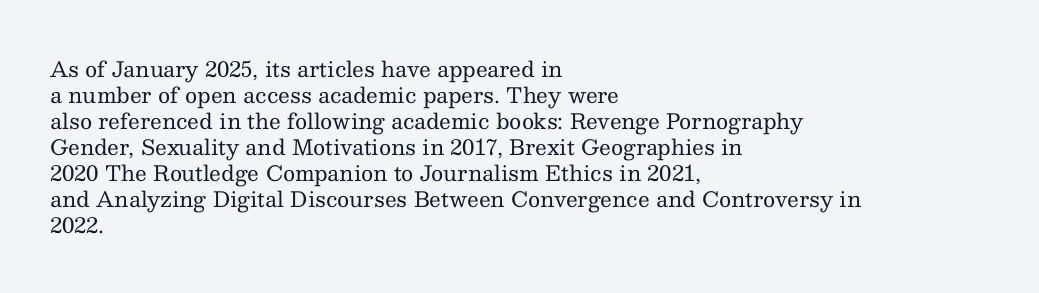
Q: Is the text bold? A: No.
Q: Is the text italic (slanted)? A: No, it is upright.
Q: Is the text underlined? A: No.
Q: How is the paragraph aligned? A: Left-aligned.
Q: Is the spacing between letters normal or unusually wide? A: Normal.
